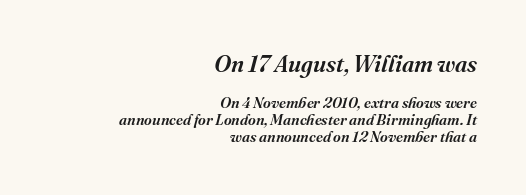
Slant detected: the letters are inclined. The gap between lines stays unmarked. The type is set solid horizontally, with unmodified tracking. Is there much room between lines? No — they nearly touch.
